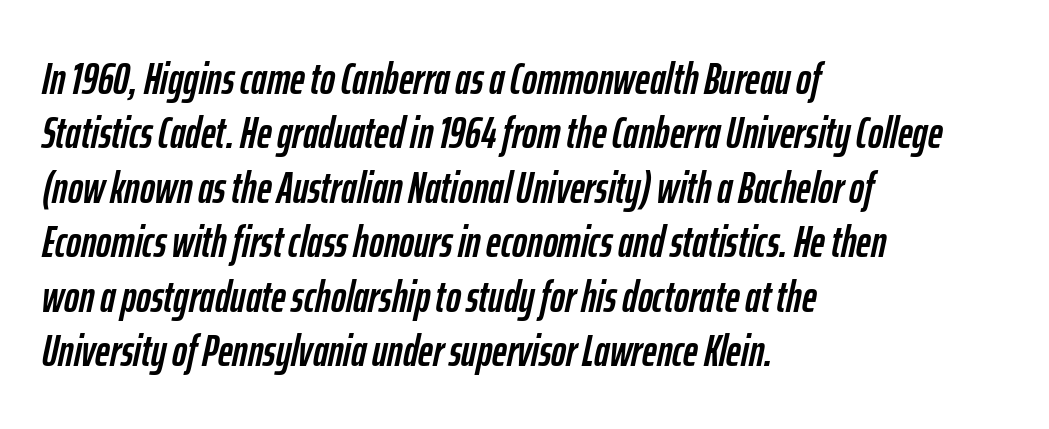
{"italic": "yes", "lean": "right", "slant_degrees": 12, "width": "condensed", "stroke_contrast": "low", "x_height": "medium", "monospaced": "no", "underline": "no", "align": "left", "line_spacing_ratio": 1.21, "letter_spacing": "normal", "letter_spacing_em": 0.0, "glyph_px": 45}
